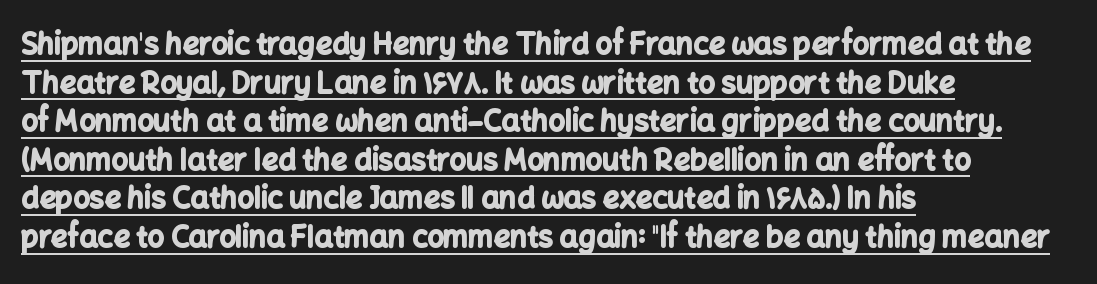
Observe the ordinary spacing: letters are neighbours, not strangers. The vertical gap from one line to the next is medium. In terms of posture, this sample is upright. The passage shown is typeset with a sans-serif family. A typographer would call this underscored text. Leftover space on each line is placed entirely after the last word.
